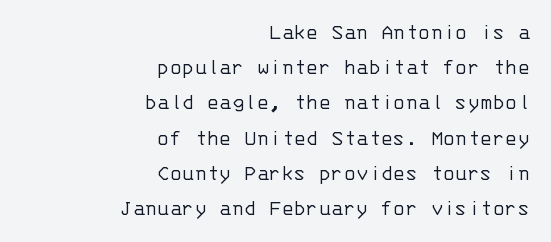
Q: Is the text bold? A: No.
Q: Is the text italic (slanted)? A: No, it is upright.
Q: Is the text underlined? A: No.
Q: How is the paragraph aligned? A: Right-aligned.
Q: Is the spacing between letters normal or unusually wide? A: Normal.
Q: Is the spacing between lines tight, normal or loose? A: Normal.
